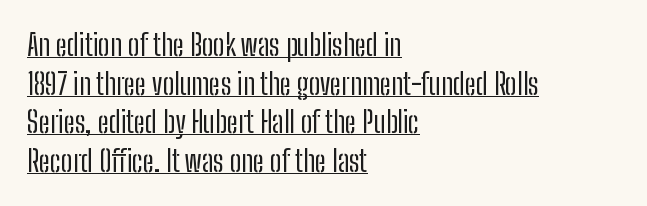
{"serif": "no", "italic": "no", "bold": "no", "weight": "regular", "width": "condensed", "stroke_contrast": "low", "x_height": "medium", "monospaced": "no", "underline": "yes", "align": "left", "line_spacing": "normal", "line_spacing_ratio": 1.33, "letter_spacing": "normal", "letter_spacing_em": 0.0, "glyph_px": 29}
